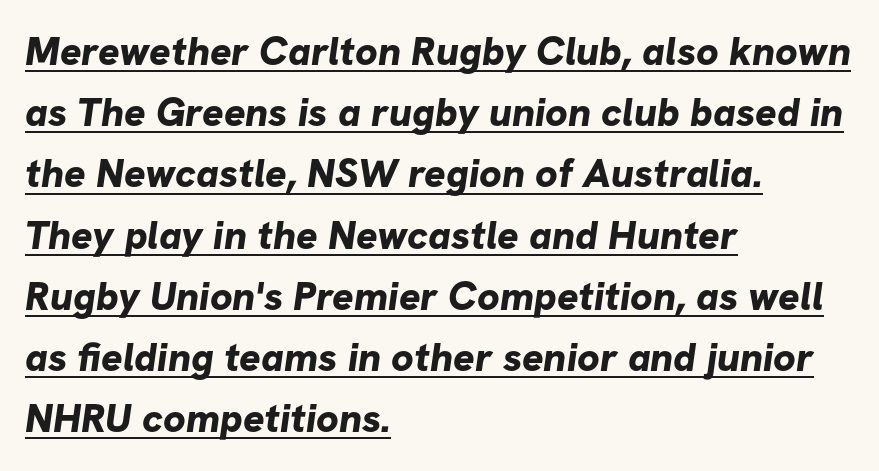
Q: Is the text bold? A: Yes.
Q: Is the typeface a serif or a sans-serif typeface? A: Sans-serif.
Q: Is the text underlined? A: Yes.
Q: How is the paragraph aligned? A: Left-aligned.
Q: Is the spacing between letters normal or unusually wide? A: Normal.
Q: Is the spacing between lines tight, normal or loose? A: Normal.
Q: Width (condensed, normal, or wide)? A: Normal.
Q: Stroke contrast? A: Low.
Q: x-height? A: Medium.
Q: Monospaced? A: No.
